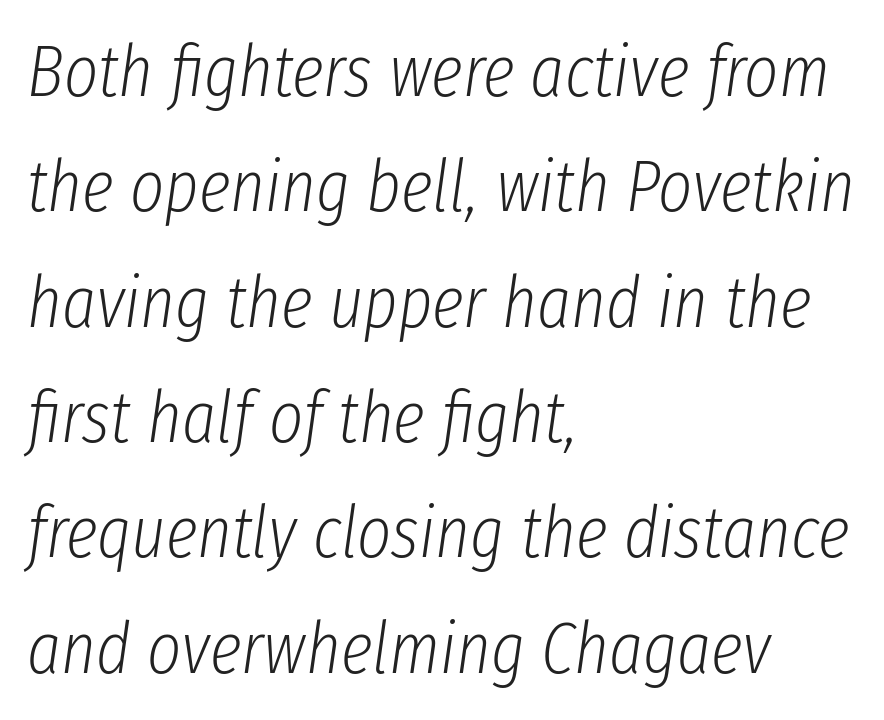
{"italic": "yes", "lean": "right", "slant_degrees": 8, "bold": "no", "weight": "light", "width": "condensed", "stroke_contrast": "low", "x_height": "medium", "monospaced": "no", "underline": "no", "align": "left", "line_spacing": "normal", "line_spacing_ratio": 1.58, "letter_spacing": "normal", "letter_spacing_em": 0.0, "glyph_px": 73}
